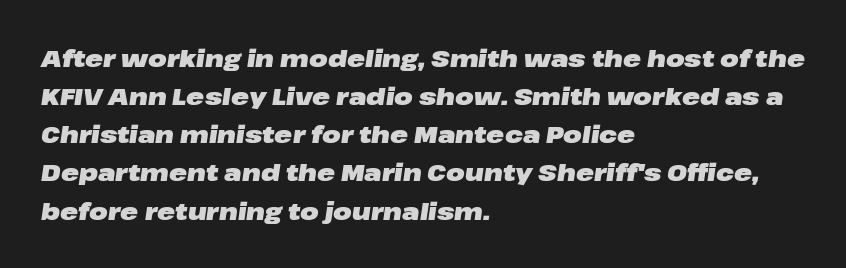
The image shows 24 px bold type, italic (leaning right); set left-aligned, normal line spacing (1.59x), normal letter spacing, not underlined.
